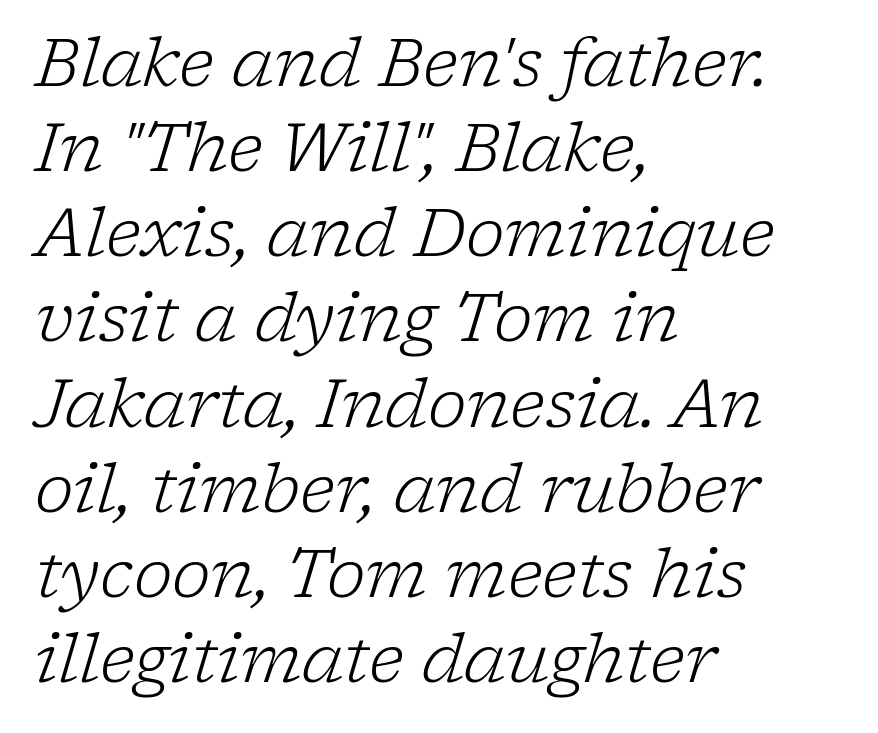
Compared with a typical body face, this is equally light or lighter still. Descenders are the only things crossing below the line. Every character sits at an angle, as italics do. The passage is arranged the way most books set body copy — flush left.
